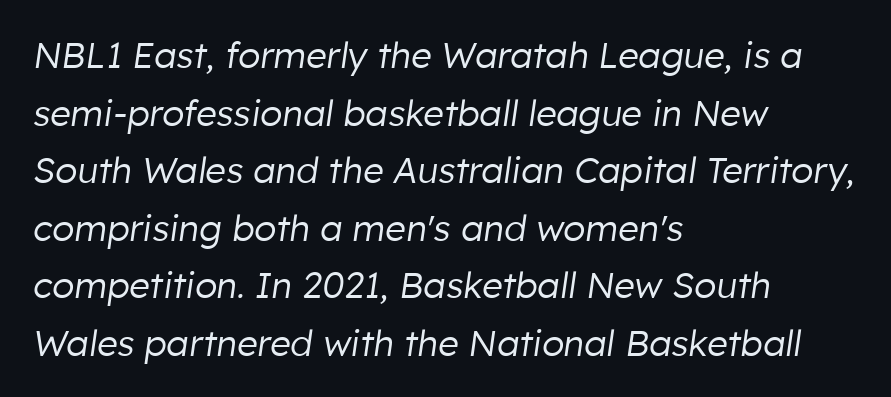
Q: Is the text bold? A: No.
Q: Is the text italic (slanted)? A: Yes, it leans right by about 8 degrees.
Q: Is the text underlined? A: No.
Q: How is the paragraph aligned? A: Left-aligned.
Q: Is the spacing between letters normal or unusually wide? A: Normal.
Q: Is the spacing between lines tight, normal or loose? A: Normal.
Q: Width (condensed, normal, or wide)? A: Normal.
Q: Stroke contrast? A: Low.
Q: x-height? A: Medium.
Q: Monospaced? A: No.
